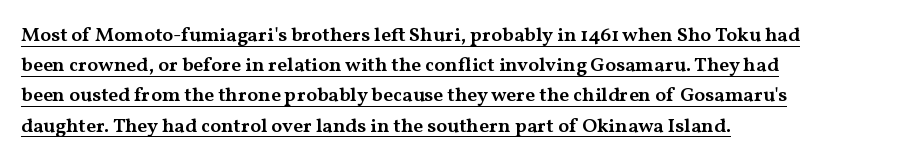
Q: Is the text bold? A: Semi-bold.
Q: Is the text italic (slanted)? A: No, it is upright.
Q: Is the text underlined? A: Yes.
Q: How is the paragraph aligned? A: Left-aligned.
Q: Is the spacing between letters normal or unusually wide? A: Normal.
Q: Is the spacing between lines tight, normal or loose? A: Normal.
